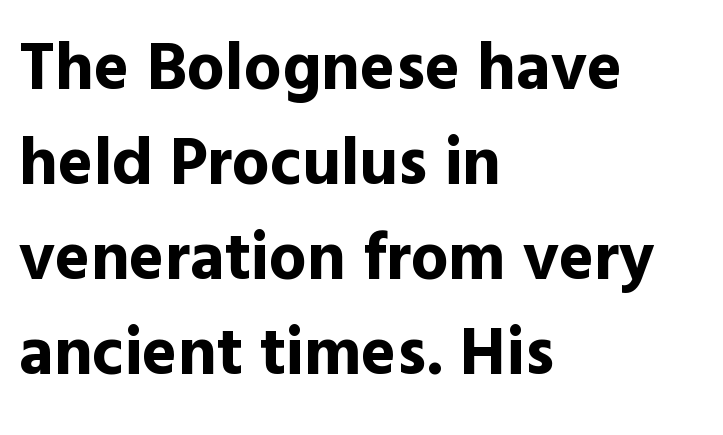
The image shows 67 px bold sans-serif type, upright; set left-aligned, normal line spacing (1.42x), normal letter spacing, not underlined; a medium x-height.
